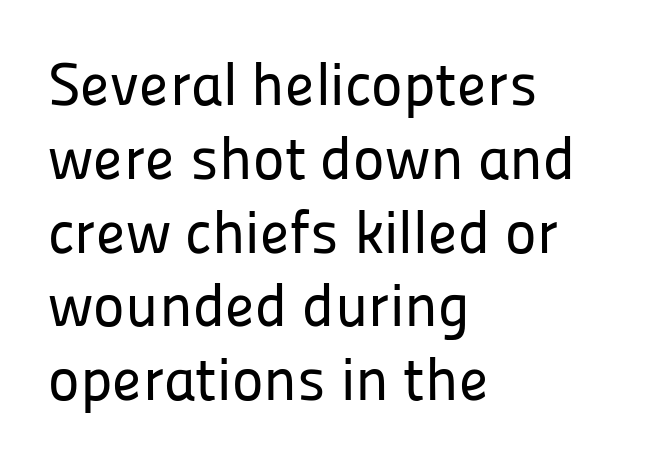
Bare-footed words on every line. Short note: letters normally spaced. The passage shown is typed in a proportional face where columns would drift. One-word summary of the alignment: left.
